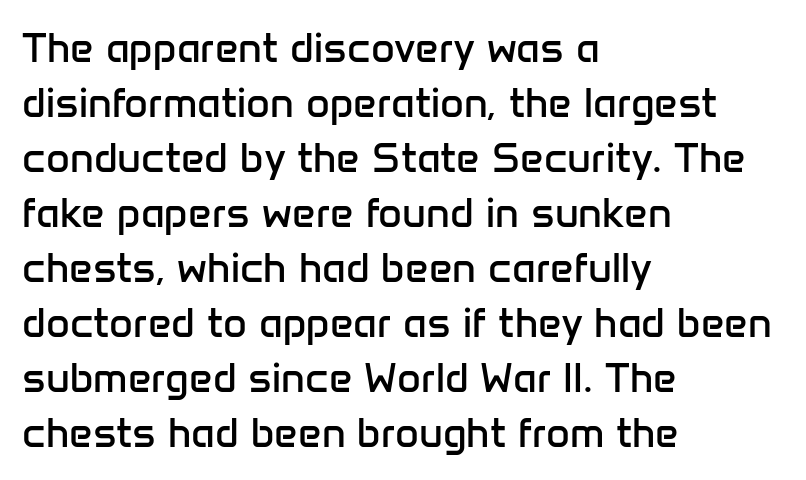
{"serif": "no", "italic": "no", "bold": "no", "weight": "regular", "width": "normal", "stroke_contrast": "low", "x_height": "medium", "monospaced": "no", "underline": "no", "align": "left", "line_spacing": "normal", "line_spacing_ratio": 1.34, "letter_spacing": "normal", "letter_spacing_em": 0.0, "glyph_px": 41}
